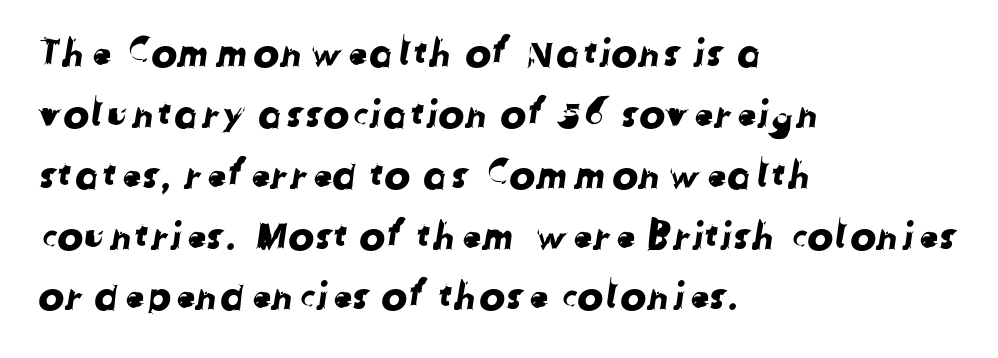
The image shows 39 px sans-serif type; set left-aligned, normal line spacing (1.56x), normal letter spacing, not underlined; low stroke contrast and a medium x-height.
